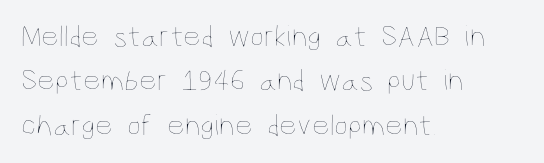
{"italic": "no", "bold": "no", "weight": "thin", "width": "condensed", "stroke_contrast": "low", "x_height": "large", "monospaced": "no", "underline": "no", "align": "left", "line_spacing": "normal", "line_spacing_ratio": 1.43, "letter_spacing": "normal", "letter_spacing_em": 0.0, "glyph_px": 31}
